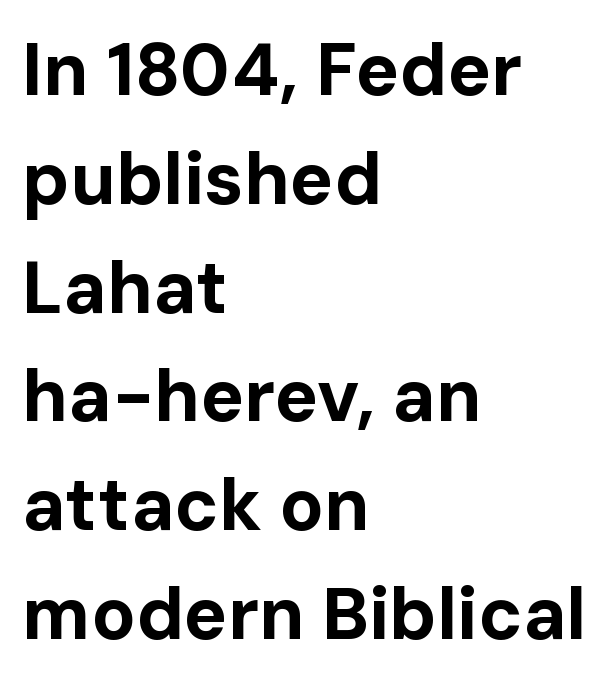
This sample uses plain, unmodified letter spacing. A normal amount of white space separates one row of letters from the next. Which margin do the lines hug? The left one — the right edge is uneven. Just letters on the line, the space beneath them empty.
